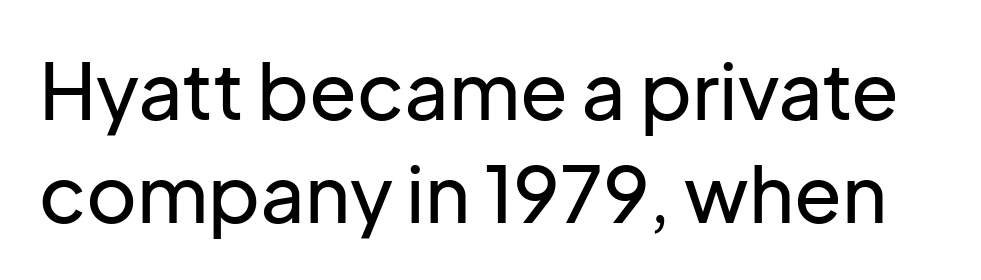
{"serif": "no", "italic": "no", "width": "normal", "stroke_contrast": "low", "x_height": "medium", "monospaced": "no", "underline": "no", "line_spacing": "normal", "line_spacing_ratio": 1.32, "letter_spacing": "normal", "letter_spacing_em": 0.0, "glyph_px": 78}
